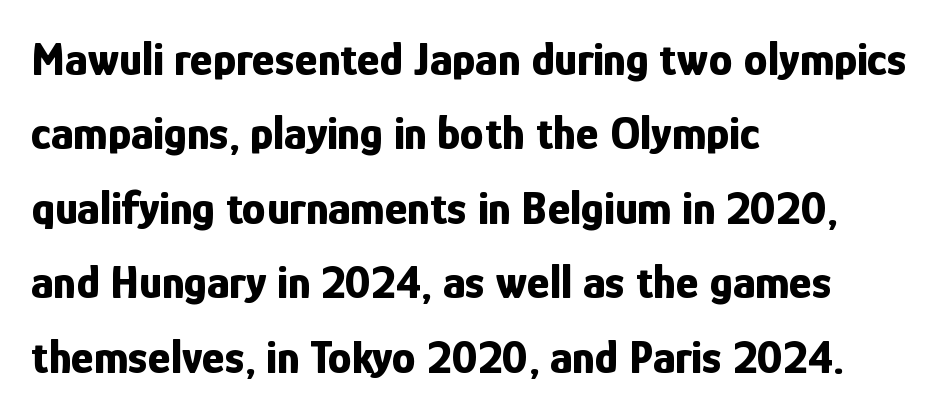
Think of a printed novel: that variable character pitch is what you see here. The passage is arranged the way most books set body copy — flush left. Does the weight exceed regular? Yes, all the way to bold. These lines keep a tight, regular rhythm from letter to letter. In terms of posture, this sample is upright. This sample uses a sans-serif face.
